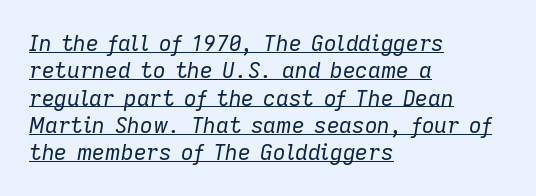
The image shows 22 px text type, italic (leaning right); set left-aligned, line spacing 1.24x, normal letter spacing, underlined.
